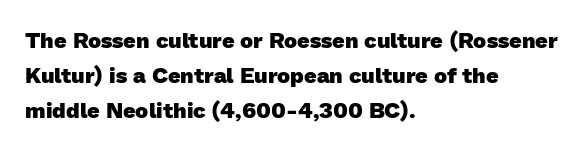
A student would call this left alignment; a typographer would say flush left, rag right. Regular leading. Compared with an ordinary text face, these strokes are far heavier — a full bold. Each word holds together tightly as a unit, with standard inter-letter gaps.
